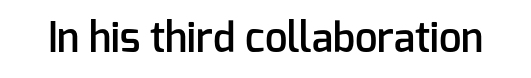
Q: Is the text bold? A: Semi-bold.
Q: Is the text italic (slanted)? A: No, it is upright.
Q: Is the typeface a serif or a sans-serif typeface? A: Sans-serif.
Q: Is the text underlined? A: No.
Q: Is the spacing between letters normal or unusually wide? A: Normal.
Q: Width (condensed, normal, or wide)? A: Normal.
Q: Stroke contrast? A: Low.
Q: x-height? A: Medium.
Q: Monospaced? A: No.
